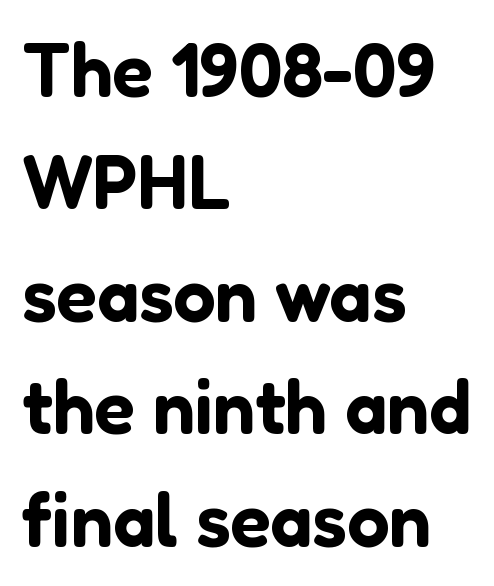
Spacing between characters is what you'd get straight out of the box. Descenders are the only things crossing below the line. The paragraph shown leans on its left margin. Characters remain perfectly vertical along every line. Line spacing here is normal.
